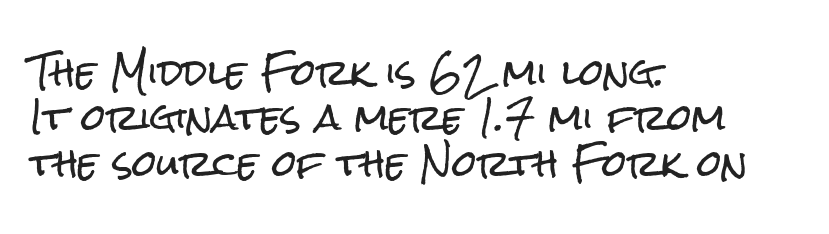
{"serif": "no", "italic": "no", "width": "condensed", "stroke_contrast": "low", "x_height": "medium", "monospaced": "no", "underline": "no", "align": "left", "line_spacing": "normal", "line_spacing_ratio": 1.3, "letter_spacing": "normal", "letter_spacing_em": 0.0, "glyph_px": 35}
